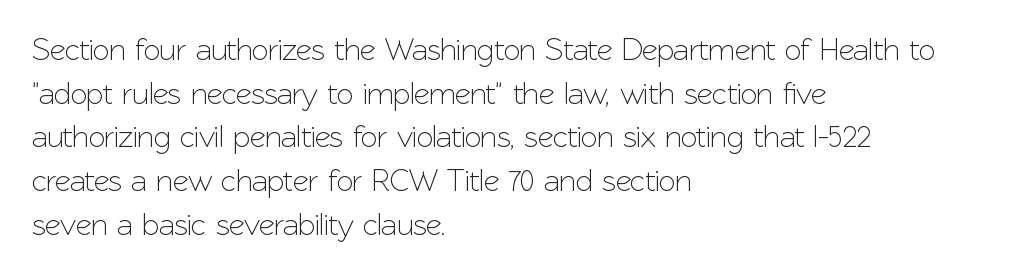
A typesetter would call this leading conventional body-copy spacing. The gaps between neighbouring characters are ordinary and unremarkable. Teacher's note: observe the even left margin — that is flush-left alignment. The passage shown is typed in a proportional face where columns would drift.
